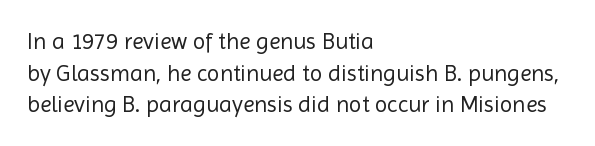
Q: Is the text bold? A: No.
Q: Is the text italic (slanted)? A: No, it is upright.
Q: Is the text underlined? A: No.
Q: How is the paragraph aligned? A: Left-aligned.
Q: Is the spacing between letters normal or unusually wide? A: Normal.
Q: Is the spacing between lines tight, normal or loose? A: Normal.
